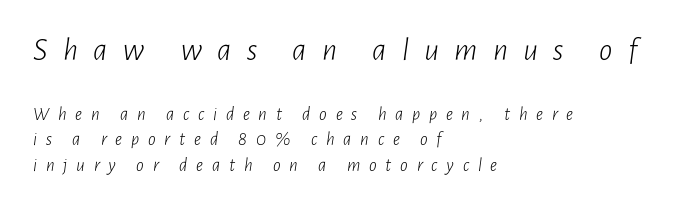
{"italic": "yes", "lean": "right", "slant_degrees": 7, "bold": "no", "weight": "light", "width": "condensed", "stroke_contrast": "low", "x_height": "medium", "monospaced": "no", "underline": "no", "align": "left", "line_spacing": "normal", "line_spacing_ratio": 1.34, "letter_spacing": "wide", "letter_spacing_em": 0.46, "larger_block": "first", "size_ratio": 1.74, "glyph_px": 33}
